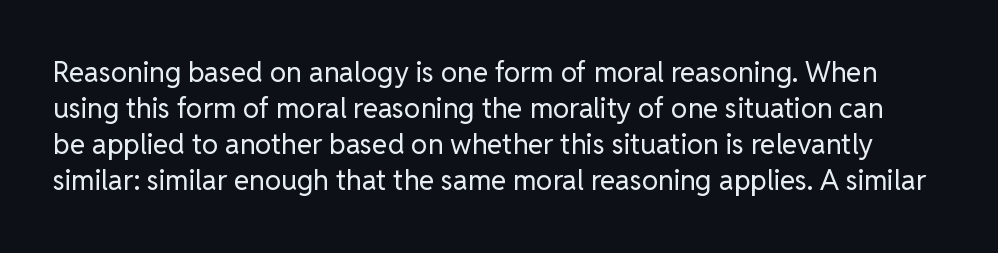
Q: Is the text bold? A: No.
Q: Is the text italic (slanted)? A: No, it is upright.
Q: Is the typeface a serif or a sans-serif typeface? A: Sans-serif.
Q: Is the text underlined? A: No.
Q: Is the spacing between letters normal or unusually wide? A: Normal.
Q: Is the spacing between lines tight, normal or loose? A: Normal.
Q: Width (condensed, normal, or wide)? A: Normal.
Q: Stroke contrast? A: Low.
Q: x-height? A: Medium.
Q: Monospaced? A: No.
